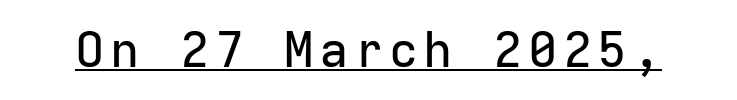
Somebody hit Ctrl+U on this one — the words are underlined. Is there any slant? The stems are plumb. The type family on display is of the sans-serif kind. Monospaced: the letters line up in strict vertical columns.
